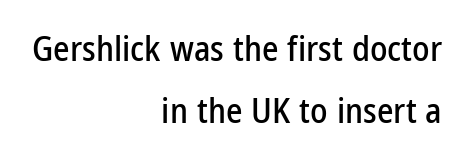
The image shows 35 px condensed sans-serif type, upright; set right-aligned, line spacing 1.77x, normal letter spacing, not underlined; low stroke contrast and a medium x-height.
